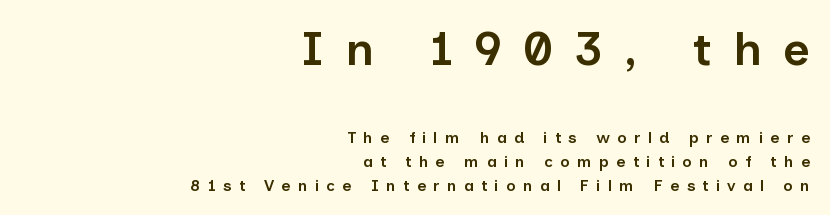
How would I describe the line gaps? Plain and ordinary. A student would call this right alignment; a typographer would say flush right, rag left. Large over small — that's the arrangement of the two blocks here. Posture: vertical.
